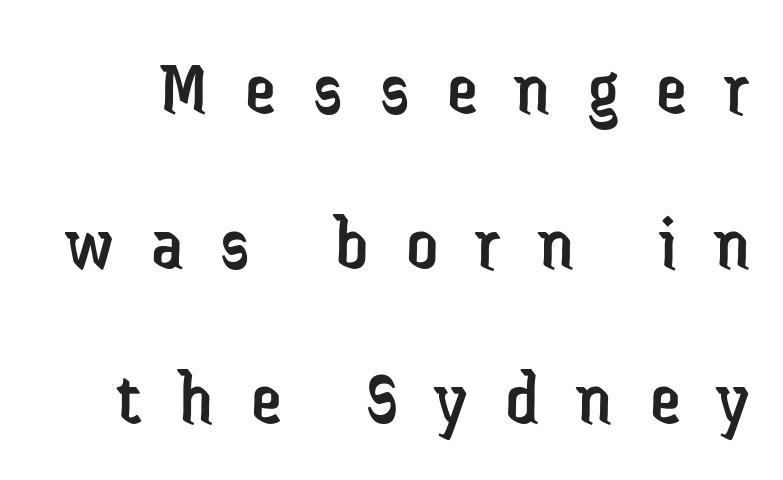
Q: Is the text bold? A: No.
Q: Is the text italic (slanted)? A: No, it is upright.
Q: Is the typeface a serif or a sans-serif typeface? A: Sans-serif.
Q: Is the text underlined? A: No.
Q: Is the spacing between letters normal or unusually wide? A: Unusually wide.
Q: Is the spacing between lines tight, normal or loose? A: Loose.
Q: Width (condensed, normal, or wide)? A: Condensed.
Q: Stroke contrast? A: Low.
Q: x-height? A: Medium.
Q: Monospaced? A: No.
